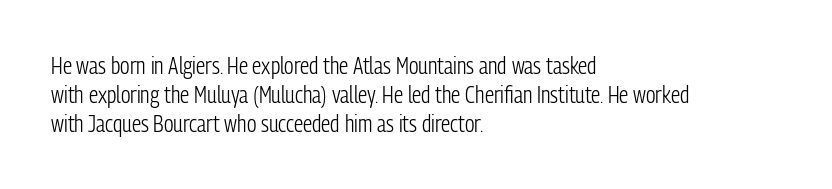
Q: Is the text bold? A: No.
Q: Is the text italic (slanted)? A: No, it is upright.
Q: Is the text underlined? A: No.
Q: How is the paragraph aligned? A: Left-aligned.
Q: Is the spacing between letters normal or unusually wide? A: Normal.
Q: Is the spacing between lines tight, normal or loose? A: Normal.
